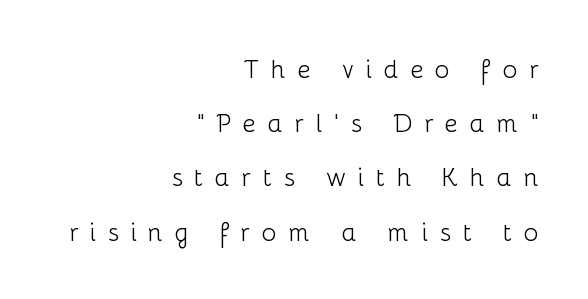
Q: Is the text bold? A: No.
Q: Is the text italic (slanted)? A: No, it is upright.
Q: Is the text underlined? A: No.
Q: How is the paragraph aligned? A: Right-aligned.
Q: Is the spacing between letters normal or unusually wide? A: Unusually wide.
Q: Is the spacing between lines tight, normal or loose? A: Loose.
